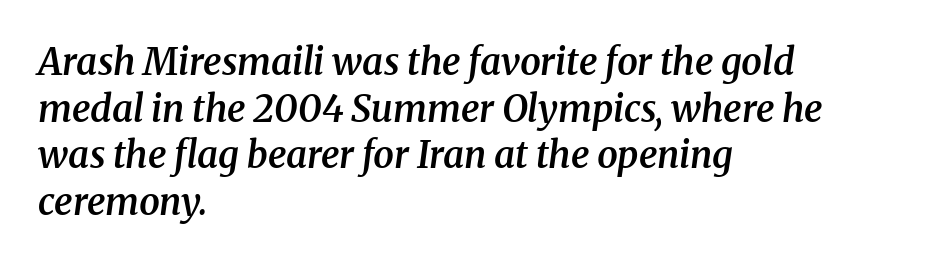
Students, note that the glyphs here touch the page at normal intervals. Typeset ragged right — the left edge is the straight one. Each letter keeps its own natural width here, so spacing adapts to shape. Type without underlining.
